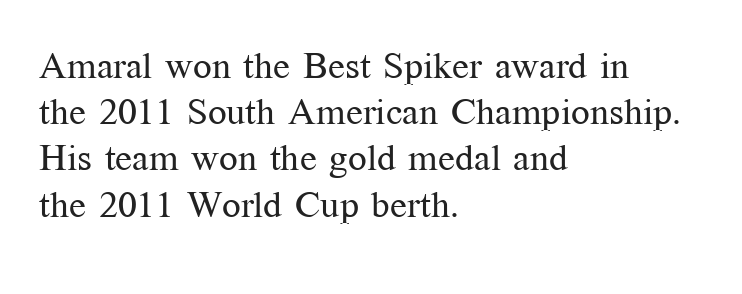
{"serif": "yes", "italic": "no", "bold": "no", "weight": "regular", "width": "normal", "stroke_contrast": "medium", "x_height": "medium", "monospaced": "no", "underline": "no", "align": "left", "line_spacing": "normal", "line_spacing_ratio": 1.25, "letter_spacing": "normal", "letter_spacing_em": 0.0, "glyph_px": 37}
